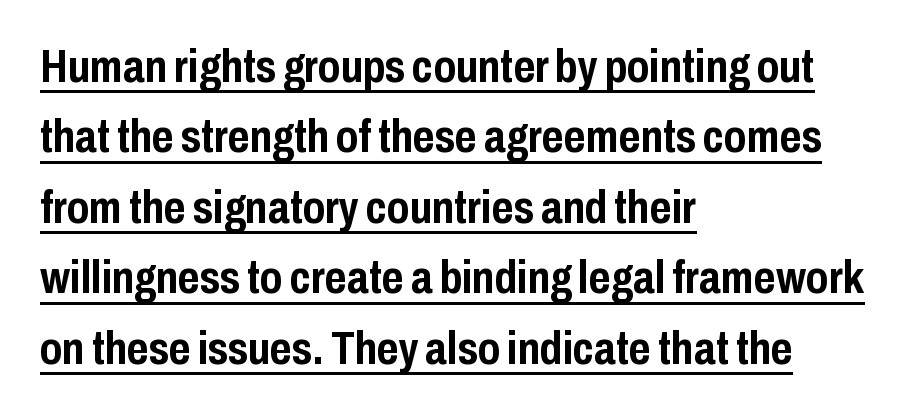
Compared with typical body copy, the letter spacing here is the same. Here the designer chose a conventional face with non-uniform glyph widths. The strokes are fattened all the way to bold. The face used here is a sans, in the tradition of grotesques and geometrics.
